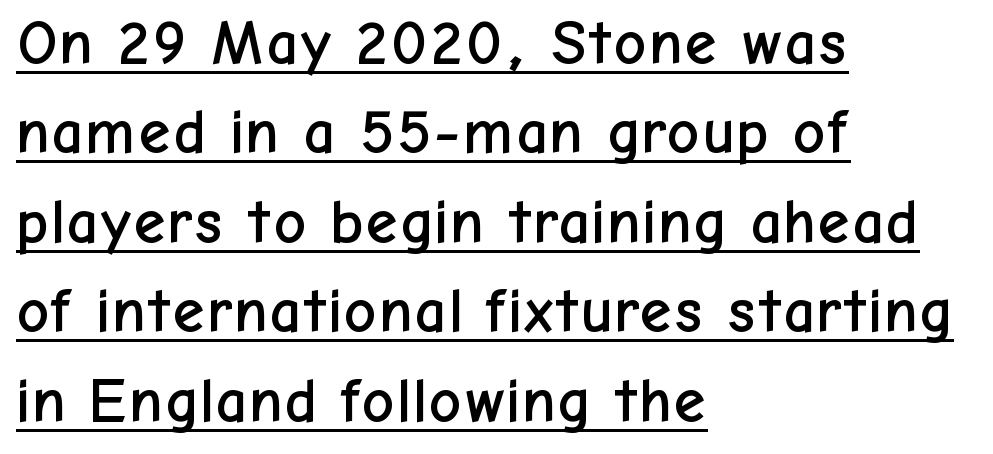
The image shows 63 px sans-serif type, upright; set left-aligned, normal line spacing (1.42x), normal letter spacing, underlined; low stroke contrast and a medium x-height.
